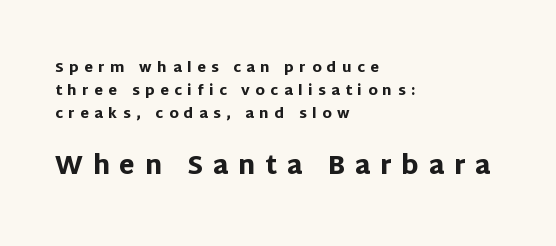
{"italic": "no", "bold": "yes", "underline": "no", "align": "left", "line_spacing": "normal", "line_spacing_ratio": 1.66, "letter_spacing": "wide", "letter_spacing_em": 0.39, "larger_block": "second", "size_ratio": 1.79, "glyph_px": 25}
